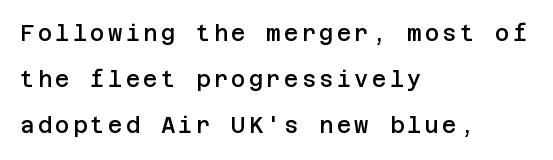
Q: Is the text bold? A: Semi-bold.
Q: Is the text italic (slanted)? A: No, it is upright.
Q: Is the text underlined? A: No.
Q: How is the paragraph aligned? A: Left-aligned.
Q: Is the spacing between lines tight, normal or loose? A: Loose.
